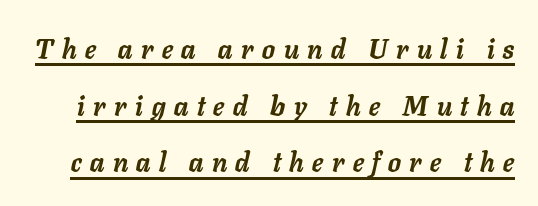
{"italic": "yes", "lean": "right", "slant_degrees": 11, "bold": "yes", "underline": "yes", "line_spacing": "loose", "line_spacing_ratio": 2.1, "letter_spacing": "wide", "letter_spacing_em": 0.32, "glyph_px": 27}
